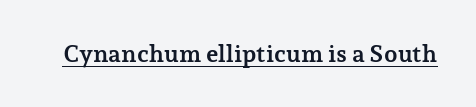
Students, observe the line beneath the letters — that is underlining. Upright lettering throughout. Summary of weight: heavy, a full bold. Here the glyphs are tracked normally, forming tight word shapes.
